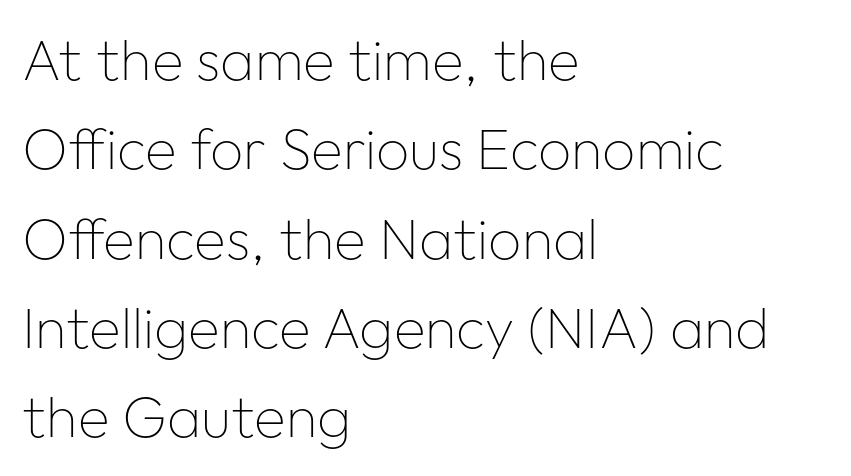
The image shows 58 px thin sans-serif type, upright; set left-aligned, normal line spacing (1.54x), normal letter spacing, not underlined; low stroke contrast and a medium x-height.
